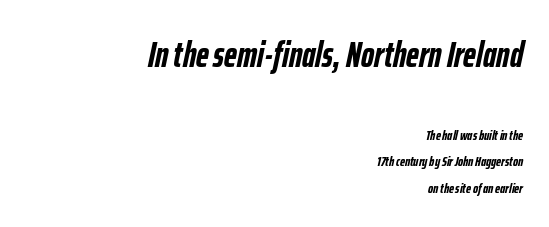
Q: Is the text bold? A: Yes.
Q: Is the text italic (slanted)? A: Yes, it leans right by about 12 degrees.
Q: Is the text underlined? A: No.
Q: How is the paragraph aligned? A: Right-aligned.
Q: Is the spacing between letters normal or unusually wide? A: Normal.
Q: Is the spacing between lines tight, normal or loose? A: Loose.
Q: Which block of text is set in a larger size, the first (top) or the second (bottom)? A: The first (top) one.
Q: Width (condensed, normal, or wide)? A: Condensed.
Q: Stroke contrast? A: Low.
Q: x-height? A: Medium.
Q: Monospaced? A: No.
